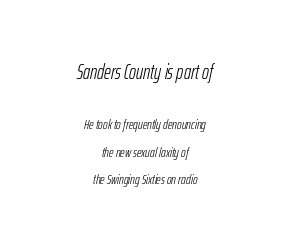
Q: Is the text bold? A: No.
Q: Is the text italic (slanted)? A: Yes, it leans right by about 12 degrees.
Q: Is the text underlined? A: No.
Q: How is the paragraph aligned? A: Centered.
Q: Is the spacing between letters normal or unusually wide? A: Normal.
Q: Is the spacing between lines tight, normal or loose? A: Loose.
Q: Which block of text is set in a larger size, the first (top) or the second (bottom)? A: The first (top) one.
